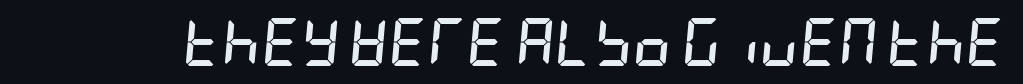
{"italic": "yes", "lean": "right", "slant_degrees": 5, "bold": "yes", "weight": "semibold", "width": "condensed", "stroke_contrast": "low", "x_height": "large", "underline": "no", "letter_spacing": "normal", "letter_spacing_em": 0.0, "glyph_px": 48}
